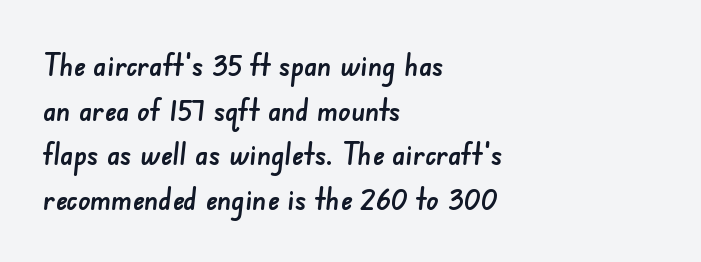
The image shows 31 px sans-serif type; set left-aligned, normal line spacing (1.44x), normal letter spacing, not underlined; low stroke contrast and a small x-height.
